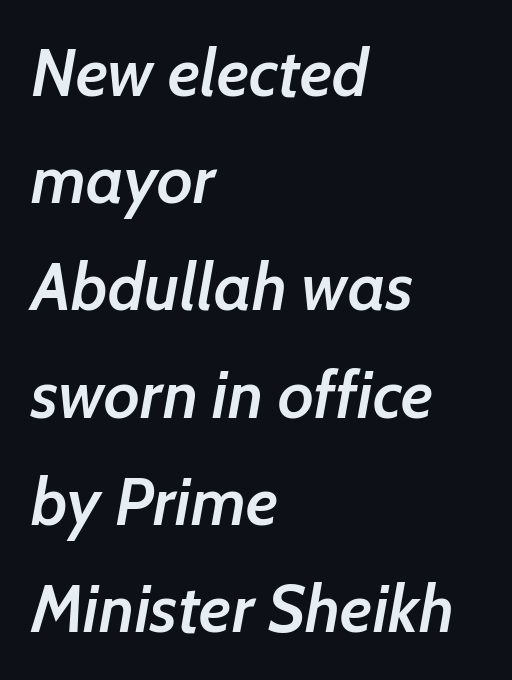
The rendering applies a slant to the glyphs. How heavy is the stroke? Medium-heavy — a semibold, shy of bold. The tracking reads as untouched default to a designer's eye. The strip under each line holds only bare page.
